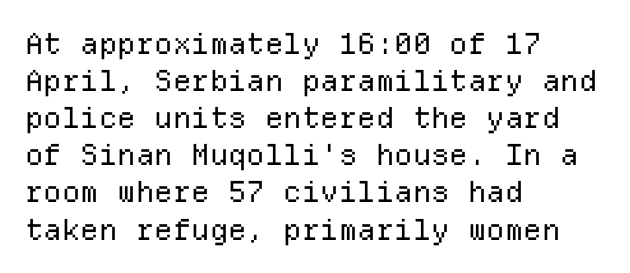
Inter-character spacing is left at the font's built-in metrics. Think standard paragraph weight, or any step lighter than that. Tall strokes in this sample are plumb rather than angled. Note the uniform advance width — an 'i' takes as much space as an 'm'.
